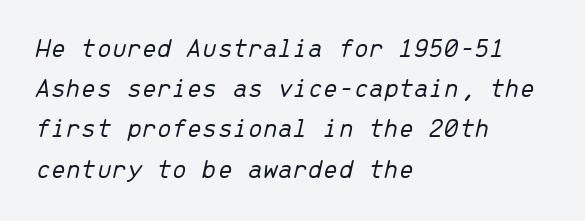
Observe the ordinary spacing: letters are neighbours, not strangers. All the whitespace from short lines collects on the right. These lines were composed using italics. Only glyphs here, with clear space below each row. Leading matches the norm, producing a regular column. Stems here are at most as thick as an everyday book face.
